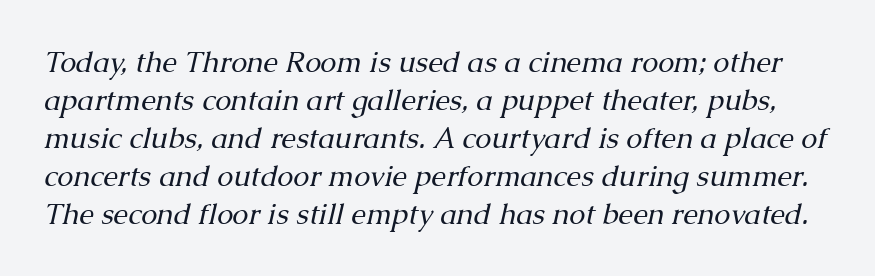
{"serif": "yes", "italic": "yes", "lean": "right", "slant_degrees": 13, "bold": "no", "weight": "regular", "width": "normal", "stroke_contrast": "medium", "x_height": "medium", "monospaced": "no", "underline": "no", "line_spacing": "normal", "line_spacing_ratio": 1.31, "letter_spacing": "normal", "letter_spacing_em": 0.0, "glyph_px": 29}
